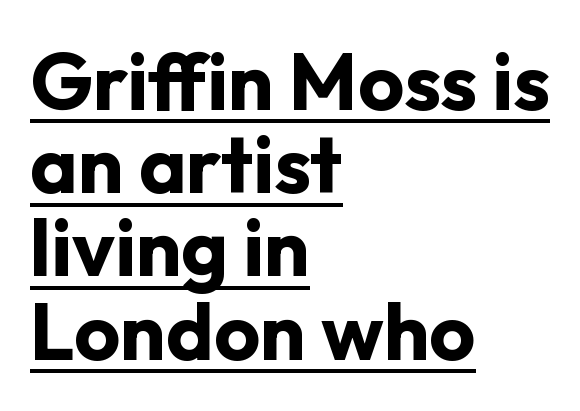
Q: Is the text bold? A: Yes.
Q: Is the text italic (slanted)? A: No, it is upright.
Q: Is the typeface a serif or a sans-serif typeface? A: Sans-serif.
Q: Is the text underlined? A: Yes.
Q: How is the paragraph aligned? A: Left-aligned.
Q: Is the spacing between letters normal or unusually wide? A: Normal.
Q: Is the spacing between lines tight, normal or loose? A: Tight.
Q: Width (condensed, normal, or wide)? A: Normal.
Q: Stroke contrast? A: Low.
Q: x-height? A: Medium.
Q: Monospaced? A: No.
